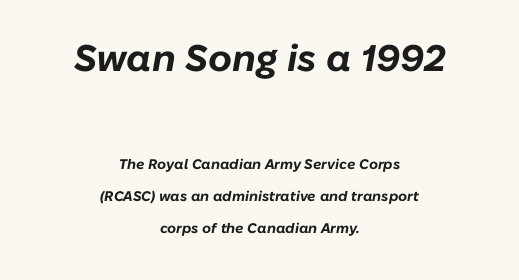
The image shows 37 px bold type, italic (leaning right); set centered, loose line spacing (2.28x), normal letter spacing, not underlined; the first (top) block is 2.64x larger; low stroke contrast and a medium x-height.
